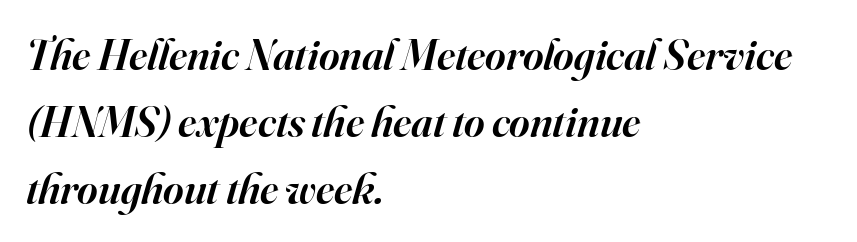
Nobody drew a line under any word here. These lines are composed in type with serifs. Here the designer chose a conventional face with non-uniform glyph widths. The paragraph has a hard left edge and a soft right edge.
